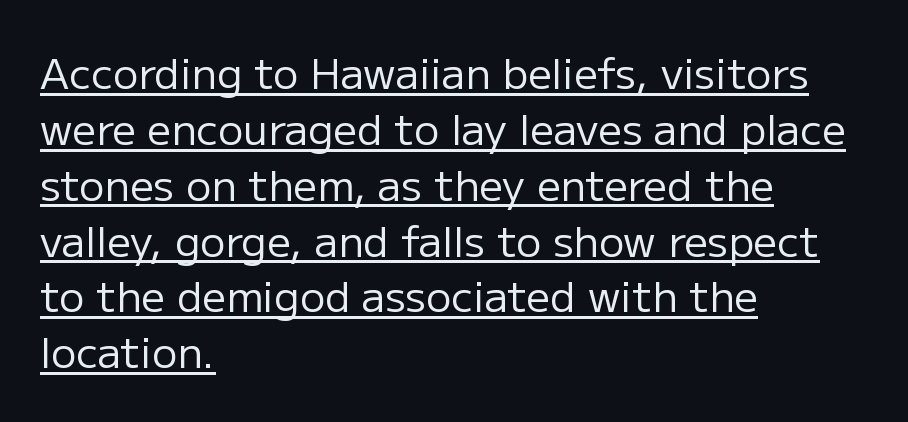
When letters stand straight like this, we call the style roman or upright. The passage shown is not bold in any degree. How are the letters spaced? Ordinarily, with no added tracking. The text block is weighted toward the left margin, trailing off unevenly rightward. Serifs: no, the terminals of the letterforms are clean. This sample carries an underscore along the baseline area.
